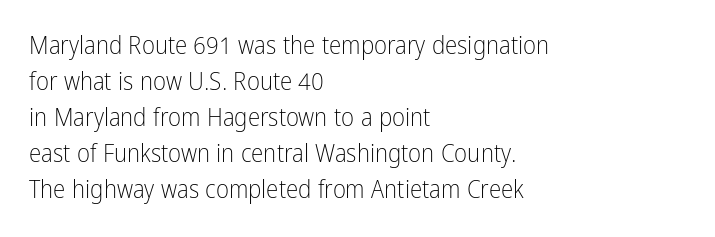
The rendering anchors every line to the left-hand side. Words appear dense and cohesive because spacing is normal. Does the leading feel generous? No, just average. A quiet, ordinary-to-light weight characterises the typeface.
